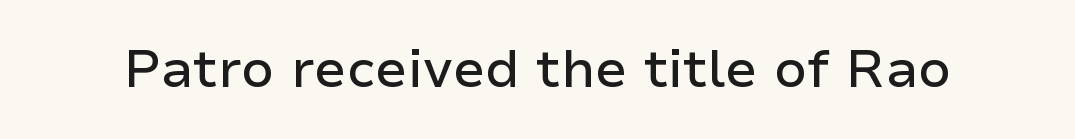
This is the regular roman posture of the typeface. The area under the type is left untouched. The passage shown has conventional tracking throughout. The text was rendered using a sans face with plain stroke endings. Spacing verdict: proportional, widths tailored to each character.
